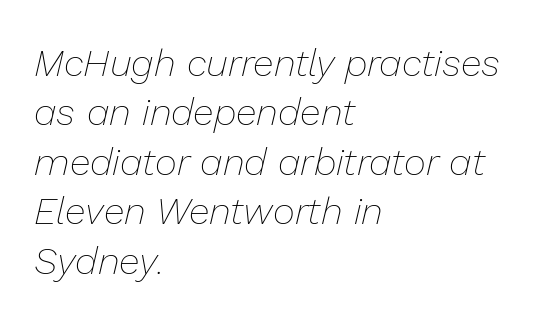
The image shows 38 px thin type, italic (leaning right); set left-aligned, normal line spacing (1.3x), normal letter spacing, not underlined; low stroke contrast and a medium x-height.
